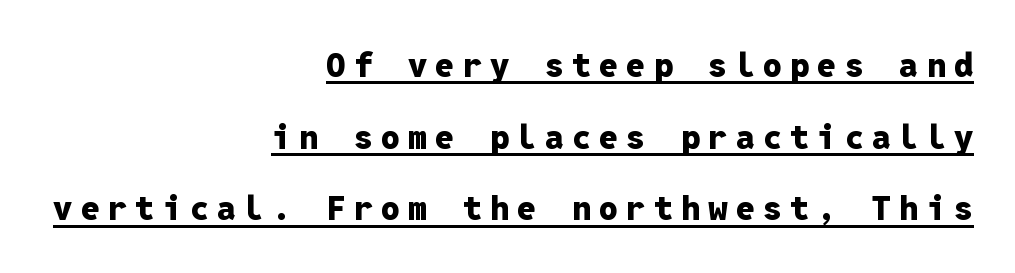
The image shows 34 px heavy sans-serif type, upright, monospaced; set right-aligned, loose line spacing (2.11x), unusually wide letter spacing (+0.24 em), underlined; low stroke contrast and a medium x-height.
